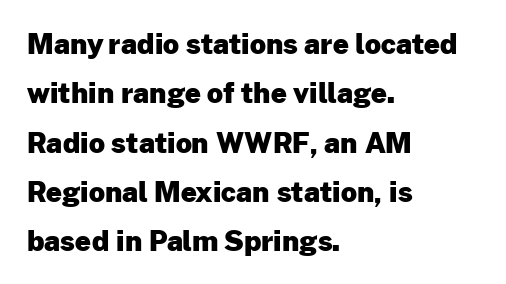
The image shows 28 px heavy sans-serif type, upright; set left-aligned, line spacing 1.76x, normal letter spacing, not underlined; low stroke contrast and a medium x-height.
